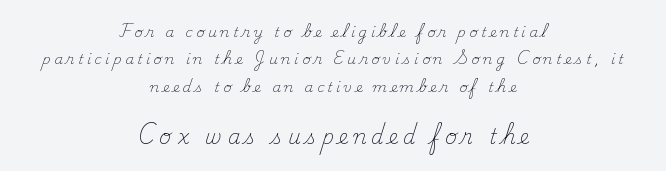
Nobody drew a line under any word here. The emphasis by scale lands on block number two, below. Which margin do the lines hug? Neither — every line sits in the middle. Here the glyphs are tracked loosely, breaking word shapes into spaced letters. The strokes carry an ordinary text weight at most.
